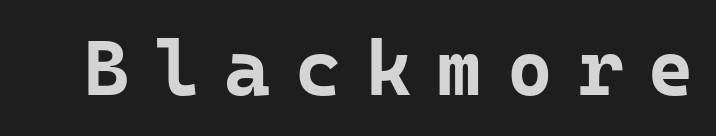
Q: Is the text bold? A: Yes.
Q: Is the text italic (slanted)? A: No, it is upright.
Q: Is the typeface a serif or a sans-serif typeface? A: Sans-serif.
Q: Is the text underlined? A: No.
Q: Is the spacing between letters normal or unusually wide? A: Unusually wide.
Q: Width (condensed, normal, or wide)? A: Normal.
Q: Stroke contrast? A: Low.
Q: x-height? A: Medium.
Q: Monospaced? A: Yes.
